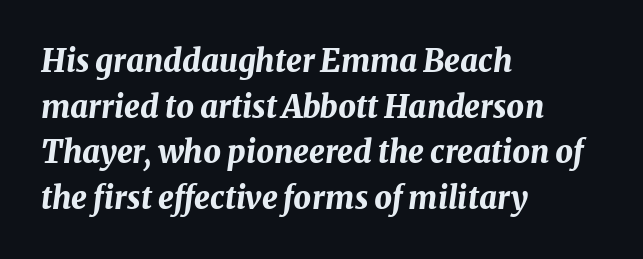
A typesetter would call this zero additional tracking. The glyphs look as if they've been sheared to an angle. Clear beneath every line of the passage. Reading down the column, the eye jumps a familiar distance to each next line.
